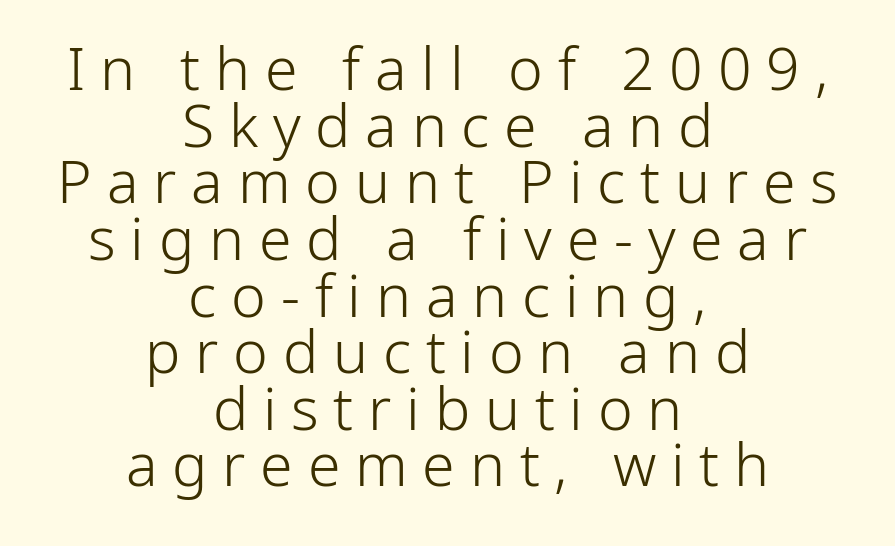
{"serif": "no", "italic": "no", "bold": "no", "weight": "light", "width": "normal", "stroke_contrast": "low", "x_height": "medium", "monospaced": "no", "underline": "no", "align": "center", "line_spacing": "tight", "line_spacing_ratio": 0.96, "letter_spacing": "wide", "letter_spacing_em": 0.25, "glyph_px": 59}
